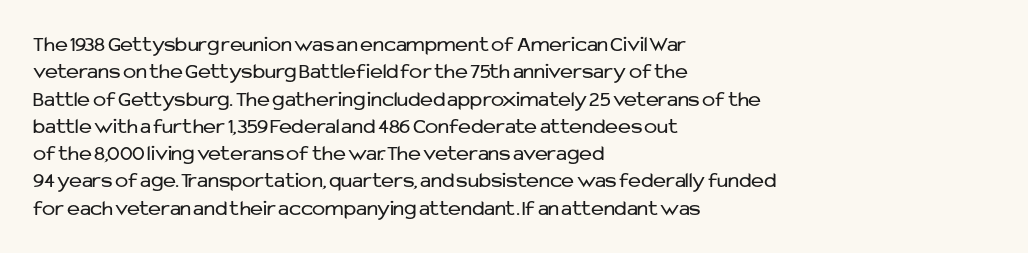
Rendered with straight, roman letterforms. Weight: not bold — regular or lighter. Words appear dense and cohesive because spacing is normal. Horizontal alignment here is leftward, the default for most running prose. A clean baseline with only descenders dipping below it.
